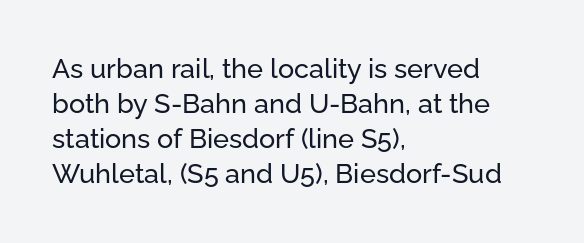
Q: Is the text italic (slanted)? A: No, it is upright.
Q: Is the text underlined? A: No.
Q: How is the paragraph aligned? A: Left-aligned.
Q: Is the spacing between letters normal or unusually wide? A: Normal.
Q: Is the spacing between lines tight, normal or loose? A: Normal.
